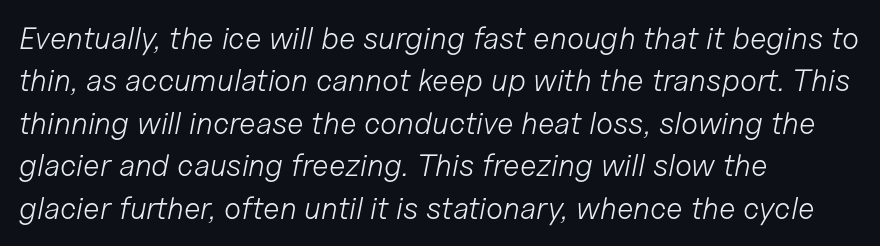
The image shows 31 px light type, italic (leaning right); set left-aligned, normal line spacing (1.37x), normal letter spacing, not underlined; low stroke contrast and a medium x-height.
